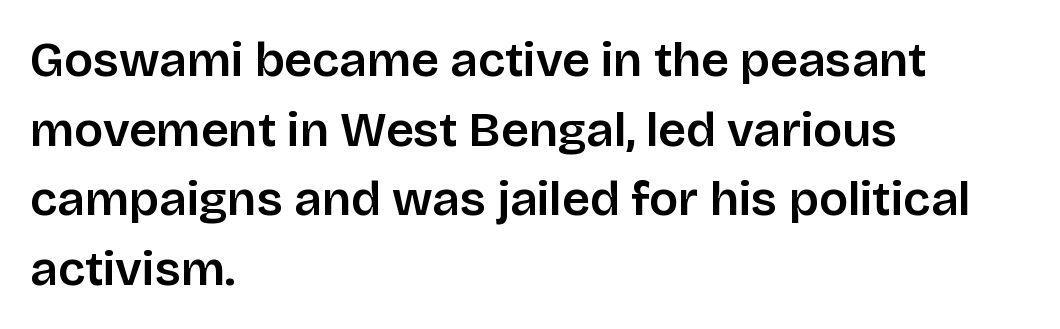
Evenly set lines give the paragraph a standard silhouette. Inter-character spacing is left at the font's built-in metrics. The type sits square on the baseline with zero lean. Has an underline been added? It has not. The paragraph has a hard left edge and a soft right edge. Nothing sits at the stroke ends, so this counts as sans-serif.
